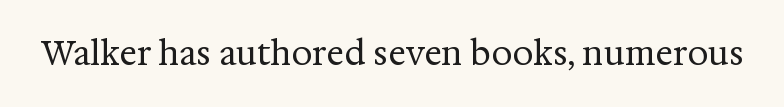
This sample uses plain, unmodified letter spacing. Old-style or modern, the face here clearly has serifs. The space beneath each line is pristine and unruled. A typesetter would call this proportional, since set widths differ per character. Do the letters lean? They stand straight. This reads as an unemphasized weight, regular at the heaviest.
